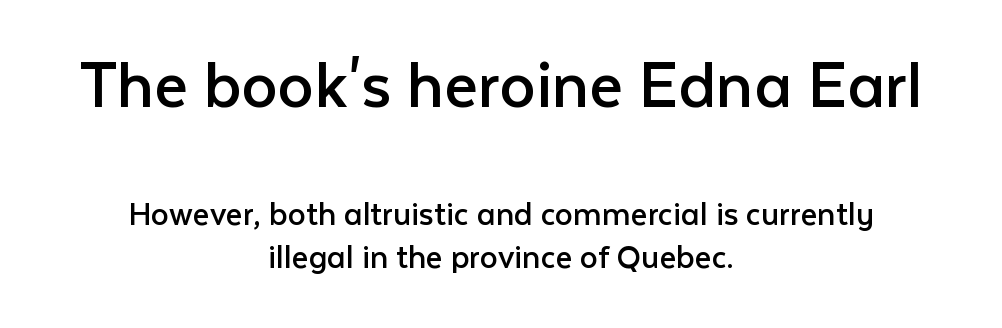
{"serif": "no", "italic": "no", "bold": "no", "weight": "regular", "width": "normal", "stroke_contrast": "low", "x_height": "medium", "monospaced": "no", "underline": "no", "align": "center", "line_spacing_ratio": 1.21, "letter_spacing": "normal", "letter_spacing_em": 0.0, "larger_block": "first", "size_ratio": 2.03, "glyph_px": 73}
